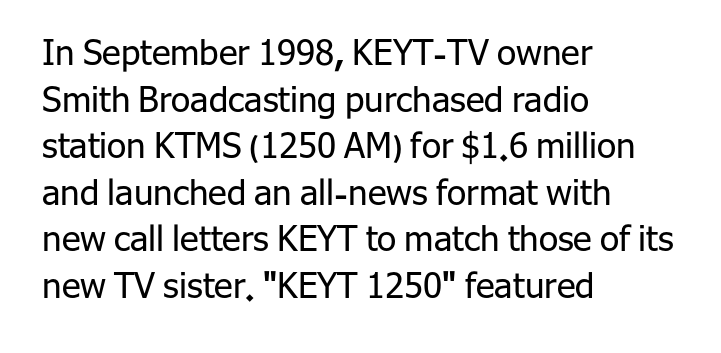
{"serif": "no", "italic": "no", "bold": "no", "weight": "regular", "width": "normal", "stroke_contrast": "low", "x_height": "medium", "monospaced": "no", "underline": "no", "align": "left", "line_spacing": "normal", "line_spacing_ratio": 1.33, "letter_spacing": "normal", "letter_spacing_em": 0.0, "glyph_px": 35}
